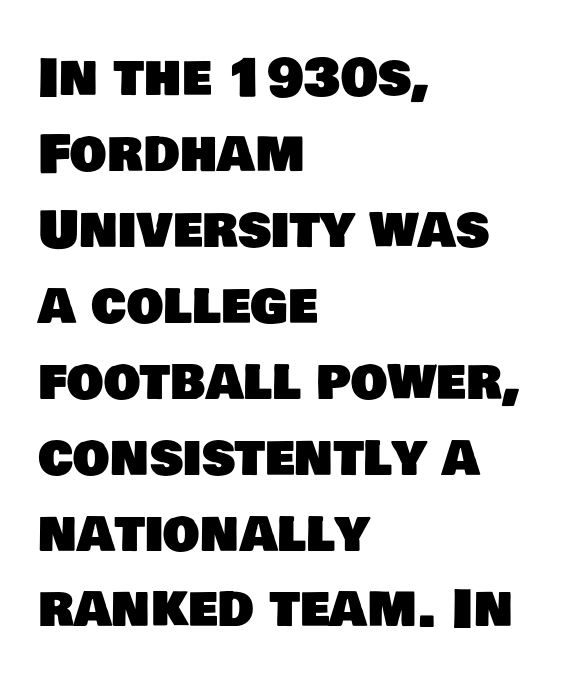
The image shows 52 px sans-serif type; set left-aligned, normal line spacing (1.46x), normal letter spacing, not underlined; low stroke contrast and a large x-height.
